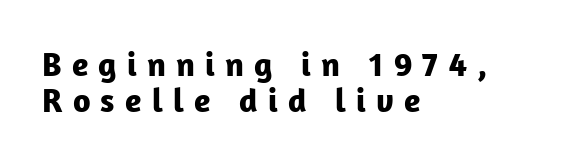
The image shows 34 px bold sans-serif type, upright; set left-aligned, tight line spacing (1.06x), unusually wide letter spacing (+0.3 em), not underlined; low stroke contrast and a medium x-height.
